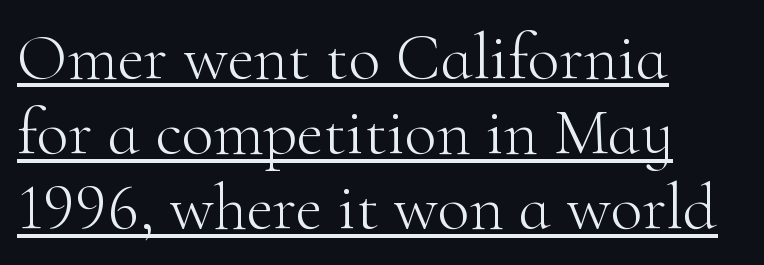
A student would call this left alignment; a typographer would say flush left, rag right. Notice how the stems are strictly vertical — no italics here. Standard letterfit; no display-style spreading of the glyphs. Underlining? Definitely there.
